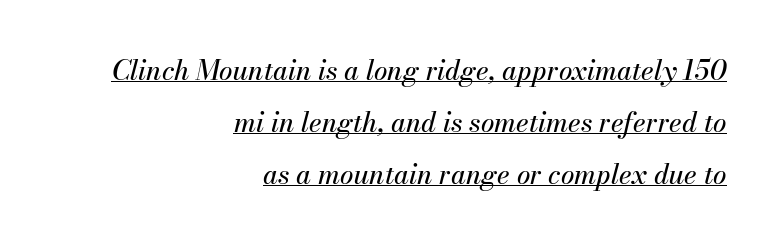
Glyph-to-glyph distance matches everyday printed text. Horizontal alignment here is rightward, an uncommon choice for prose. The designer dialed line spacing up above the default. Glance below the letters and you will spot a drawn line. The typography opts for an oblique posture over an upright one.
